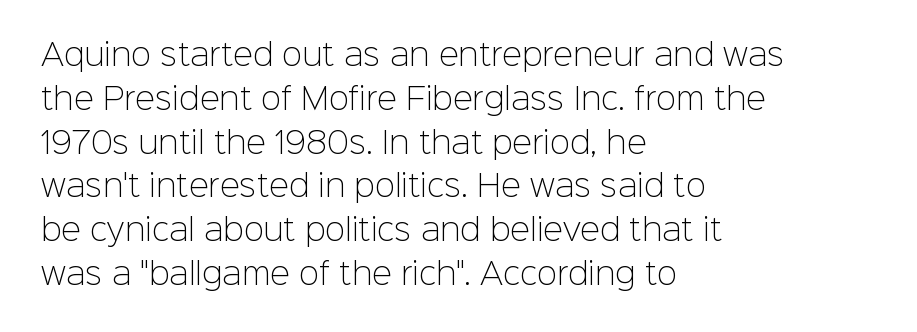
{"serif": "no", "italic": "no", "bold": "no", "weight": "light", "width": "normal", "stroke_contrast": "low", "x_height": "medium", "monospaced": "no", "underline": "no", "align": "left", "line_spacing": "normal", "line_spacing_ratio": 1.46, "letter_spacing": "normal", "letter_spacing_em": 0.0, "glyph_px": 30}
